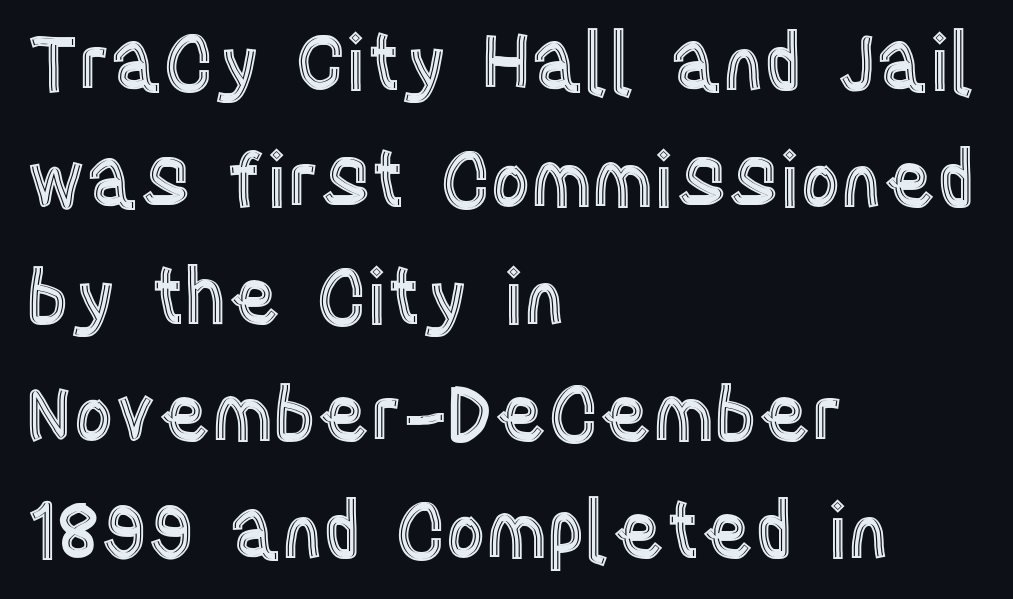
{"italic": "no", "width": "condensed", "x_height": "large", "monospaced": "no", "underline": "no", "align": "left", "line_spacing": "normal", "line_spacing_ratio": 1.52, "letter_spacing": "normal", "letter_spacing_em": 0.0, "glyph_px": 77}
